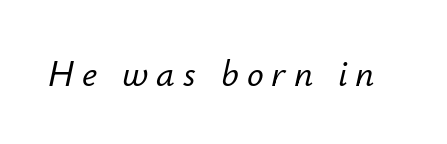
The image shows 37 px text type, italic (leaning right); set unusually wide letter spacing (+0.22 em), not underlined; low stroke contrast and a small x-height.
